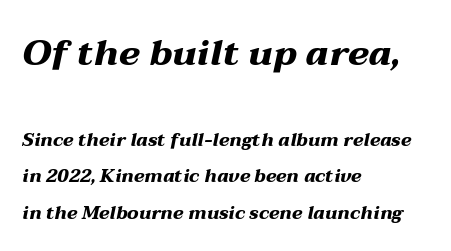
The image shows 36 px heavy, wide type, italic (leaning right); set left-aligned, loose line spacing (2.03x), normal letter spacing, not underlined; the first (top) block is 2.0x larger; medium stroke contrast and a medium x-height.
